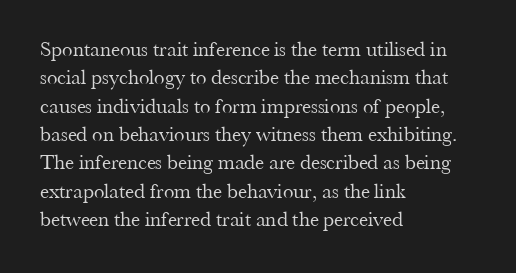
The image shows 21 px text type, upright; set left-aligned, normal line spacing (1.35x), normal letter spacing, not underlined.
